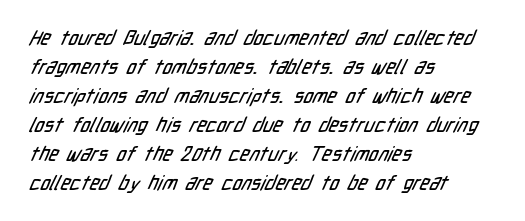
The image shows 20 px text type; set left-aligned, normal line spacing (1.45x), normal letter spacing, not underlined.
